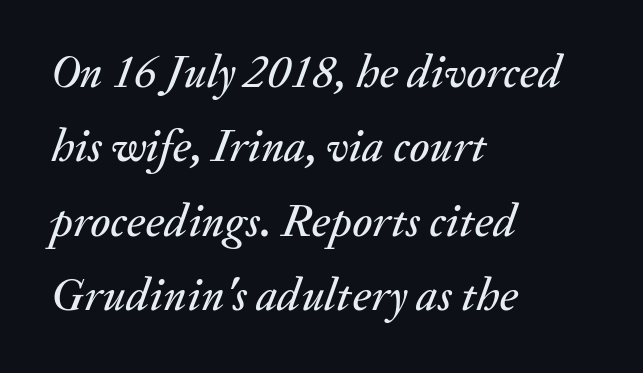
Q: Is the text italic (slanted)? A: Yes, it leans right by about 20 degrees.
Q: Is the text underlined? A: No.
Q: How is the paragraph aligned? A: Left-aligned.
Q: Is the spacing between letters normal or unusually wide? A: Normal.
Q: Is the spacing between lines tight, normal or loose? A: Normal.
Q: Width (condensed, normal, or wide)? A: Normal.
Q: Stroke contrast? A: Medium.
Q: x-height? A: Small.
Q: Monospaced? A: No.
